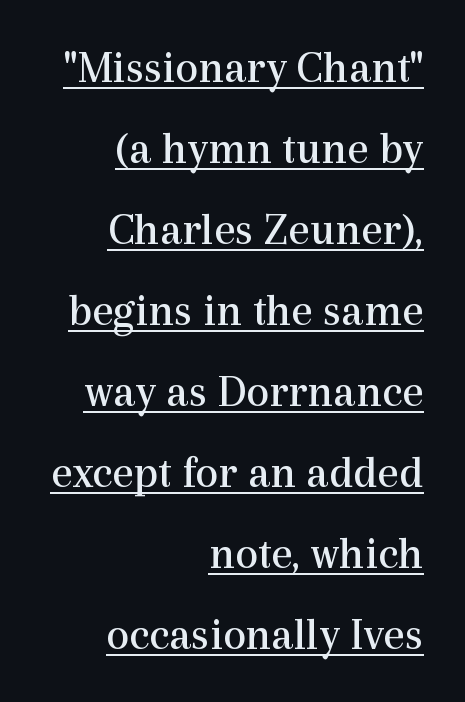
Q: Is the text bold? A: No.
Q: Is the text italic (slanted)? A: No, it is upright.
Q: Is the typeface a serif or a sans-serif typeface? A: Serif.
Q: Is the text underlined? A: Yes.
Q: How is the paragraph aligned? A: Right-aligned.
Q: Is the spacing between letters normal or unusually wide? A: Normal.
Q: Width (condensed, normal, or wide)? A: Normal.
Q: x-height? A: Medium.
Q: Monospaced? A: No.
